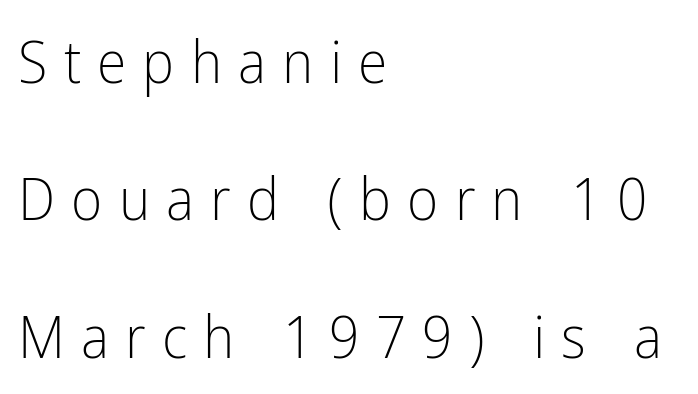
The image shows 60 px light, condensed sans-serif type, upright; set left-aligned, loose line spacing (2.29x), unusually wide letter spacing (+0.27 em), not underlined; low stroke contrast and a medium x-height.
